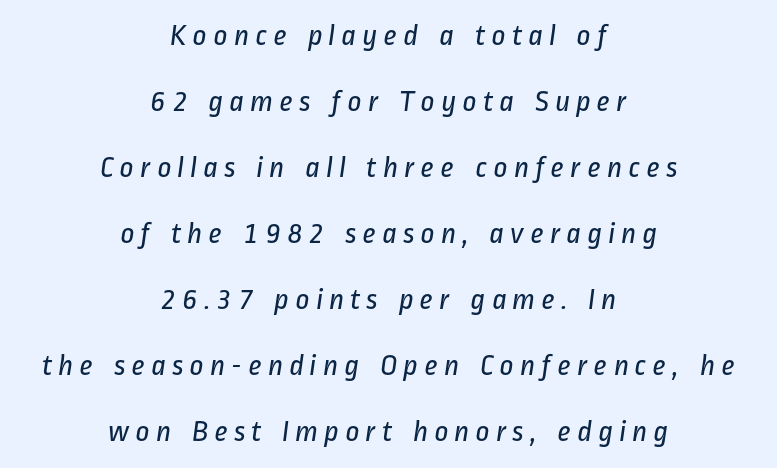
Q: Is the text bold? A: No.
Q: Is the typeface a serif or a sans-serif typeface? A: Sans-serif.
Q: Is the text underlined? A: No.
Q: How is the paragraph aligned? A: Centered.
Q: Is the spacing between lines tight, normal or loose? A: Loose.
Q: Width (condensed, normal, or wide)? A: Condensed.
Q: Stroke contrast? A: Low.
Q: x-height? A: Medium.
Q: Monospaced? A: No.
